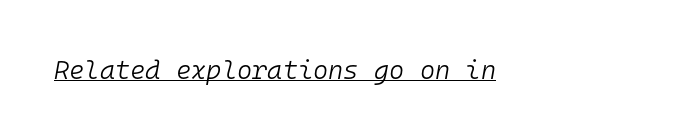
Characters follow at the spacing the type designer built in. A continuous stroke trails under the words, as in a hyperlink. Would a proofreader flag this as italicized? Yes. A light-to-regular cut is what we see here.
